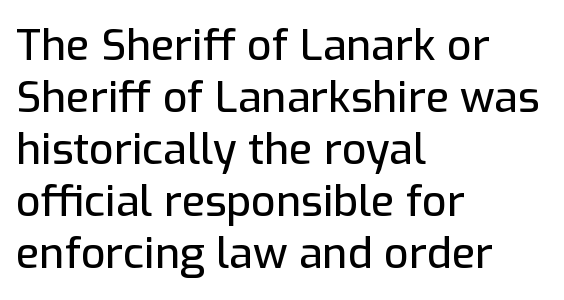
{"serif": "no", "italic": "no", "width": "normal", "stroke_contrast": "low", "x_height": "medium", "monospaced": "no", "underline": "no", "align": "left", "line_spacing_ratio": 1.21, "letter_spacing": "normal", "letter_spacing_em": 0.0, "glyph_px": 43}
